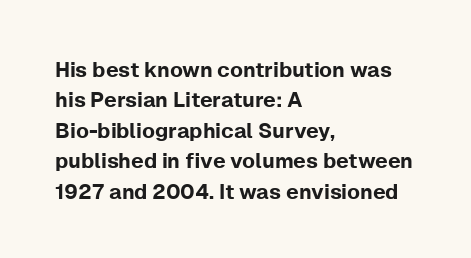
A bare baseline throughout the passage. This rendering uses left alignment, leaving the right contour irregular. Vertical strokes here are truly vertical. Glyph-to-glyph distance matches everyday printed text. If you measured baseline to baseline, you'd find a middling distance.
